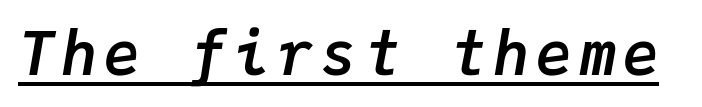
Q: Is the text bold? A: Yes.
Q: Is the text italic (slanted)? A: Yes, it leans right by about 9 degrees.
Q: Is the text underlined? A: Yes.
Q: Width (condensed, normal, or wide)? A: Normal.
Q: Stroke contrast? A: Low.
Q: x-height? A: Medium.
Q: Monospaced? A: Yes.
